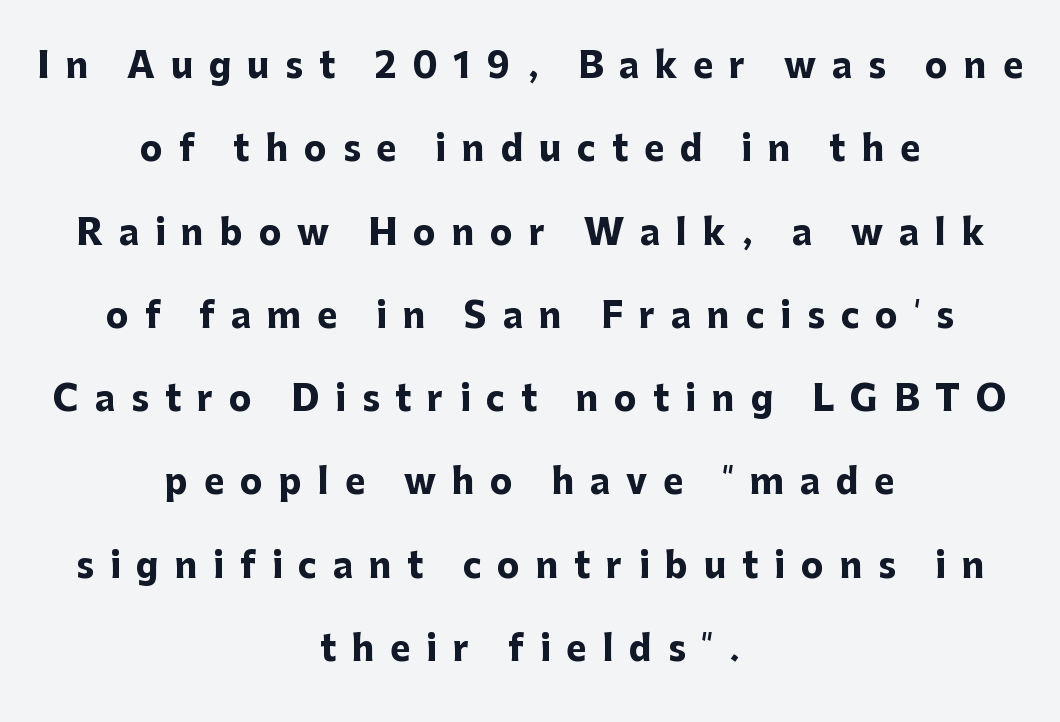
Q: Is the text bold? A: Yes.
Q: Is the text italic (slanted)? A: No, it is upright.
Q: Is the typeface a serif or a sans-serif typeface? A: Sans-serif.
Q: Is the text underlined? A: No.
Q: How is the paragraph aligned? A: Centered.
Q: Is the spacing between letters normal or unusually wide? A: Unusually wide.
Q: Is the spacing between lines tight, normal or loose? A: Loose.
Q: Width (condensed, normal, or wide)? A: Normal.
Q: Stroke contrast? A: Low.
Q: x-height? A: Medium.
Q: Monospaced? A: No.
